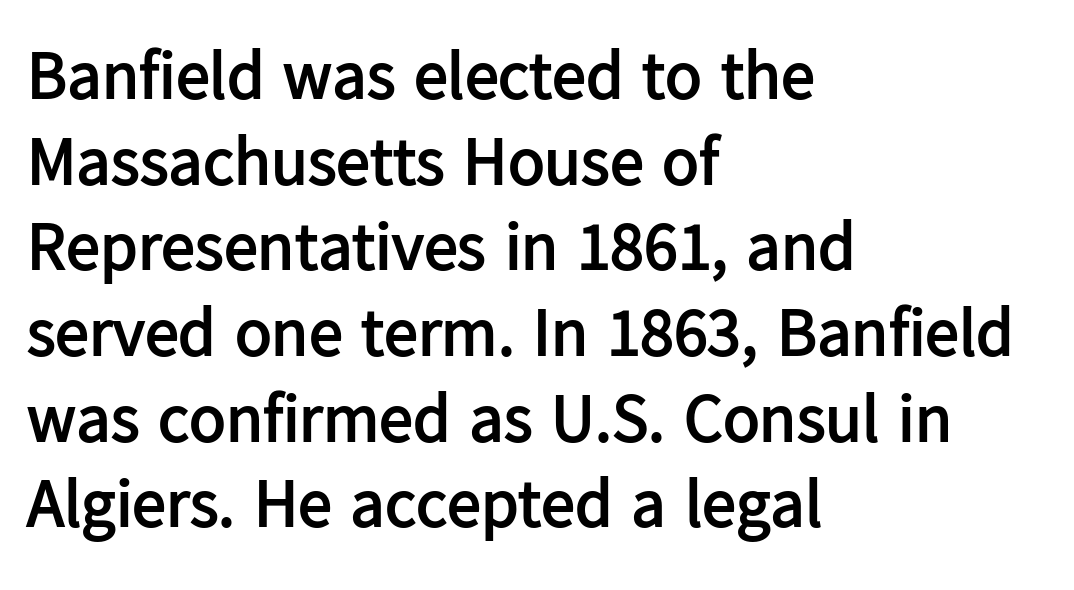
Casual observation: everything's shoved over to the left. Are there feet on the stems? There aren't — it's a sans. This sample uses plain, unmodified letter spacing. Vertical spacing — default. Is there any slant? The stems are plumb. This rendering features lettering with no underline.
